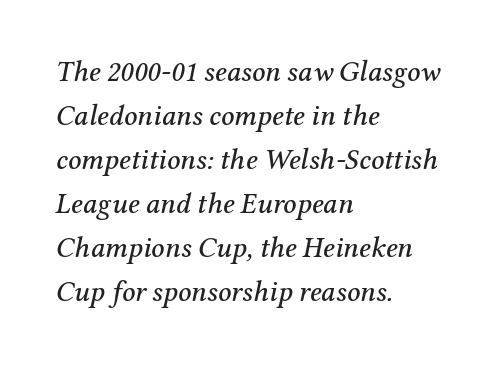
{"serif": "yes", "italic": "yes", "lean": "right", "slant_degrees": 12, "width": "normal", "stroke_contrast": "medium", "x_height": "medium", "monospaced": "no", "underline": "no", "align": "left", "line_spacing": "normal", "line_spacing_ratio": 1.52, "letter_spacing": "normal", "letter_spacing_em": 0.0, "glyph_px": 29}
